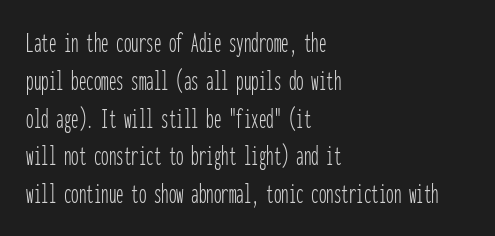
The image shows 30 px thin, condensed sans-serif type, upright, monospaced; set left-aligned, normal line spacing (1.26x), normal letter spacing, not underlined; low stroke contrast and a medium x-height.
